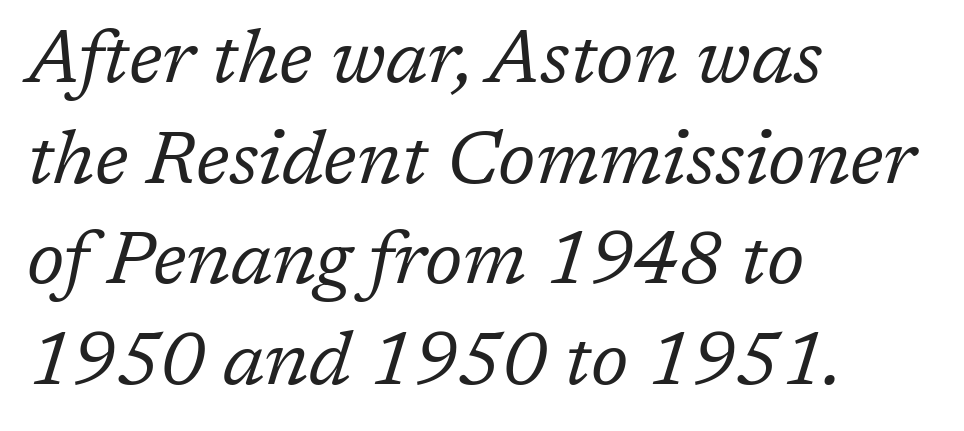
The image shows 74 px regular-weight serif type, italic (leaning right); set left-aligned, normal line spacing (1.36x), normal letter spacing, not underlined; low stroke contrast and a medium x-height.
